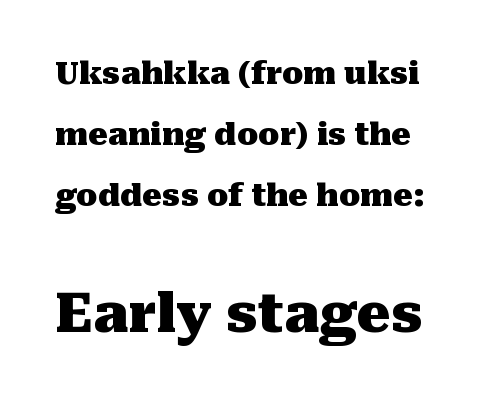
The rendering uses natural spacing where letterforms have individual widths. The string is rendered with underlining switched off. The font is running at its bold setting. Larger block? The one below; the one above is distinctly smaller. This block would shrink considerably if given ordinary leading; it's expanded now.
